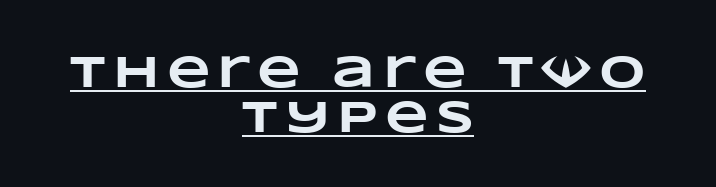
The image shows 45 px heavy, wide type; set centered, tight line spacing (1.01x), underlined; low stroke contrast and a large x-height.
